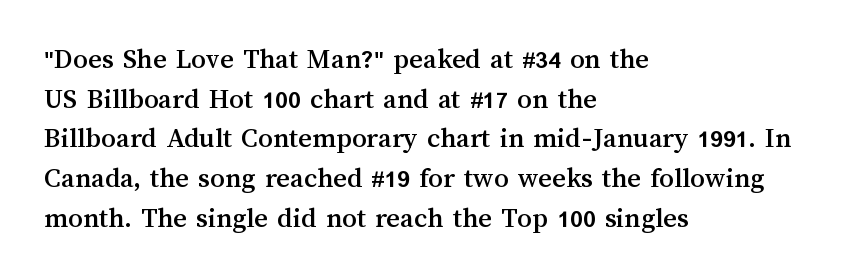
The image shows 29 px text type, upright; set left-aligned, normal line spacing (1.37x), normal letter spacing, not underlined; medium stroke contrast and a medium x-height.
